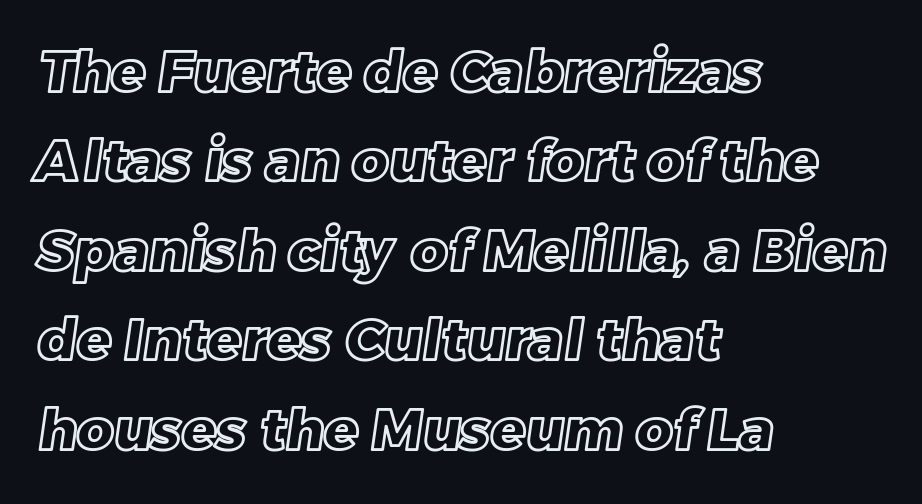
A typesetter would call this leading conventional body-copy spacing. The baseline area is clear. This sample has the flowing, uneven cadence of proportional lettering. Does the copy run flush right? No — it runs flush left. The gaps between neighbouring characters are ordinary and unremarkable.
